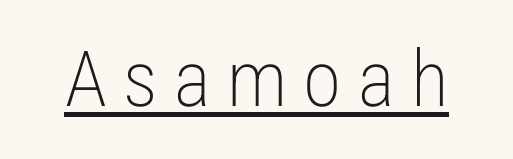
The passage shown is typed in a proportional face where columns would drift. Beneath each row of characters lies a ruled line. The type sits square on the baseline with zero lean. Classification — sans serif. Between one letter and the next there's a generous, obvious gap. Summary of weight: not heavy and not bold.
